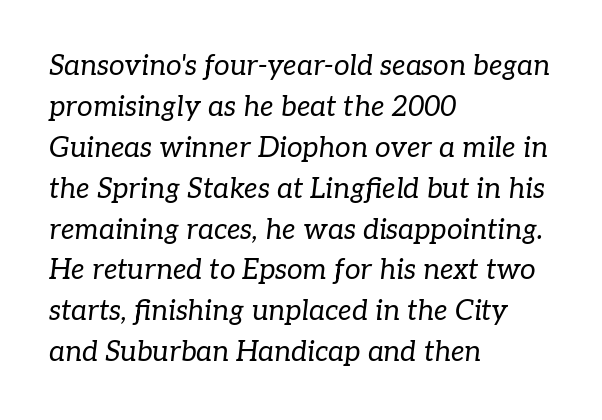
Q: Is the text bold? A: No.
Q: Is the text italic (slanted)? A: Yes, it leans right by about 7 degrees.
Q: Is the typeface a serif or a sans-serif typeface? A: Serif.
Q: Is the text underlined? A: No.
Q: How is the paragraph aligned? A: Left-aligned.
Q: Is the spacing between letters normal or unusually wide? A: Normal.
Q: Is the spacing between lines tight, normal or loose? A: Normal.
Q: Width (condensed, normal, or wide)? A: Normal.
Q: Stroke contrast? A: Low.
Q: x-height? A: Medium.
Q: Monospaced? A: No.
